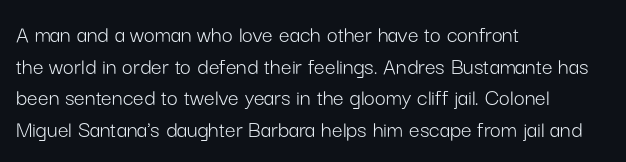
Leftover space on each line is placed entirely after the last word. The typesetting does not lean heavy: it is not bold. Honestly, the letter spacing is just normal — you wouldn't notice it. Underline: absent. If you drew a line through each stem, it would be perfectly vertical.
